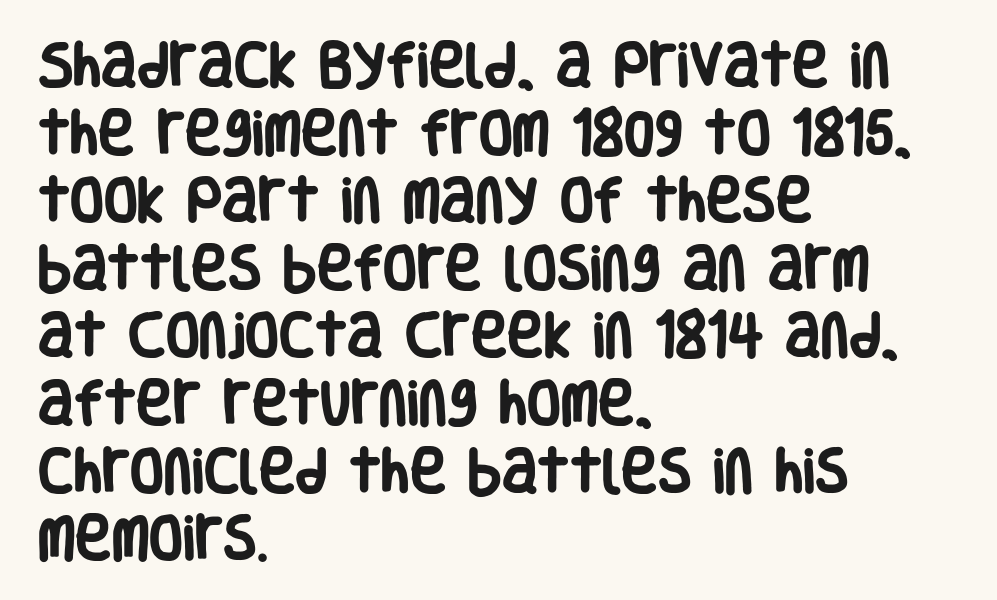
Q: Is the text bold? A: Yes.
Q: Is the text italic (slanted)? A: No, it is upright.
Q: Is the typeface a serif or a sans-serif typeface? A: Sans-serif.
Q: Is the text underlined? A: No.
Q: How is the paragraph aligned? A: Left-aligned.
Q: Is the spacing between letters normal or unusually wide? A: Normal.
Q: Is the spacing between lines tight, normal or loose? A: Normal.
Q: Width (condensed, normal, or wide)? A: Condensed.
Q: Stroke contrast? A: Low.
Q: x-height? A: Large.
Q: Monospaced? A: No.
